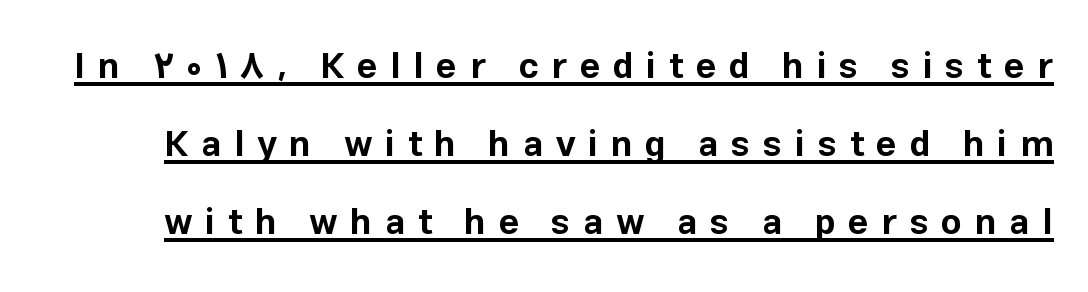
You can tell it's not italic because the verticals are truly vertical. A rule runs beneath these lines of type. Between one letter and the next there's a generous, obvious gap. The rendering uses natural spacing where letterforms have individual widths. Typographic density is high because the face is bold. Note: no serifs on the glyphs.
